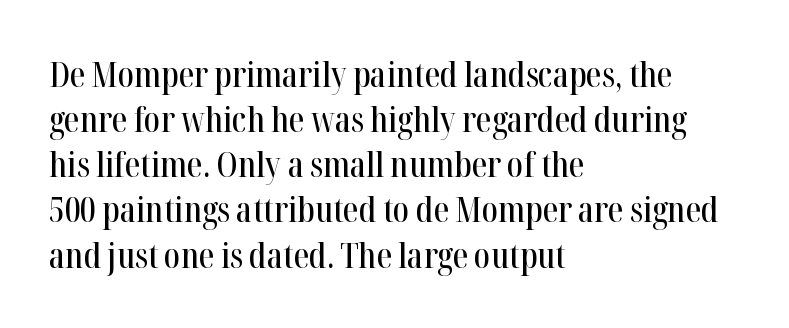
Q: Is the text italic (slanted)? A: No, it is upright.
Q: Is the typeface a serif or a sans-serif typeface? A: Serif.
Q: Is the text underlined? A: No.
Q: How is the paragraph aligned? A: Left-aligned.
Q: Is the spacing between letters normal or unusually wide? A: Normal.
Q: Is the spacing between lines tight, normal or loose? A: Normal.
Q: Width (condensed, normal, or wide)? A: Condensed.
Q: Stroke contrast? A: High.
Q: x-height? A: Medium.
Q: Monospaced? A: No.
